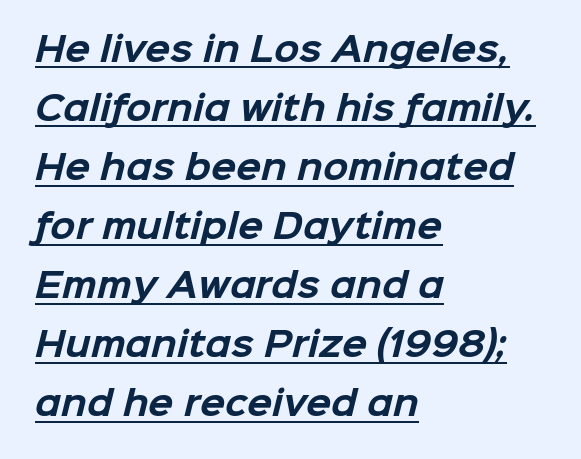
Q: Is the text bold? A: Yes.
Q: Is the typeface a serif or a sans-serif typeface? A: Sans-serif.
Q: Is the text underlined? A: Yes.
Q: How is the paragraph aligned? A: Left-aligned.
Q: Is the spacing between letters normal or unusually wide? A: Normal.
Q: Width (condensed, normal, or wide)? A: Normal.
Q: Stroke contrast? A: Low.
Q: x-height? A: Medium.
Q: Monospaced? A: No.
